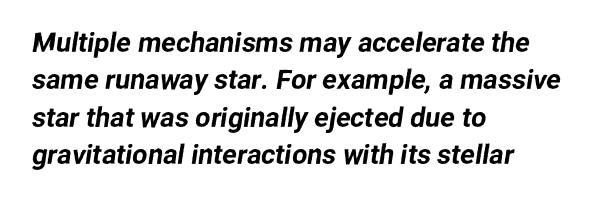
The setting favours the left margin, as ordinary paragraphs usually do. Lines of text with bare space underneath. Reading down the column, the eye jumps a familiar distance to each next line. The type is set solid horizontally, with unmodified tracking.
